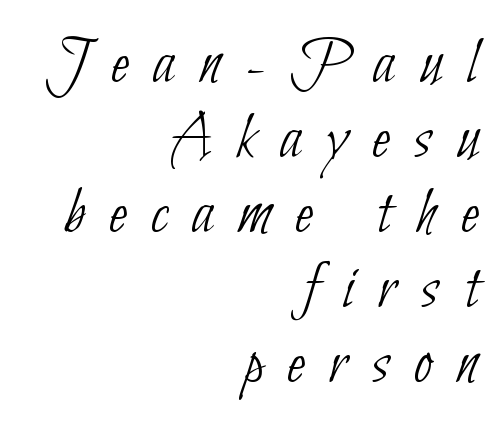
Quick note: interline space is minimal. The foot of each line stays bare and open. Varying glyph widths throughout — classic text-font behaviour. A typesetter would call this heavily tracked-out type. Horizontal alignment here is rightward, an uncommon choice for prose.
